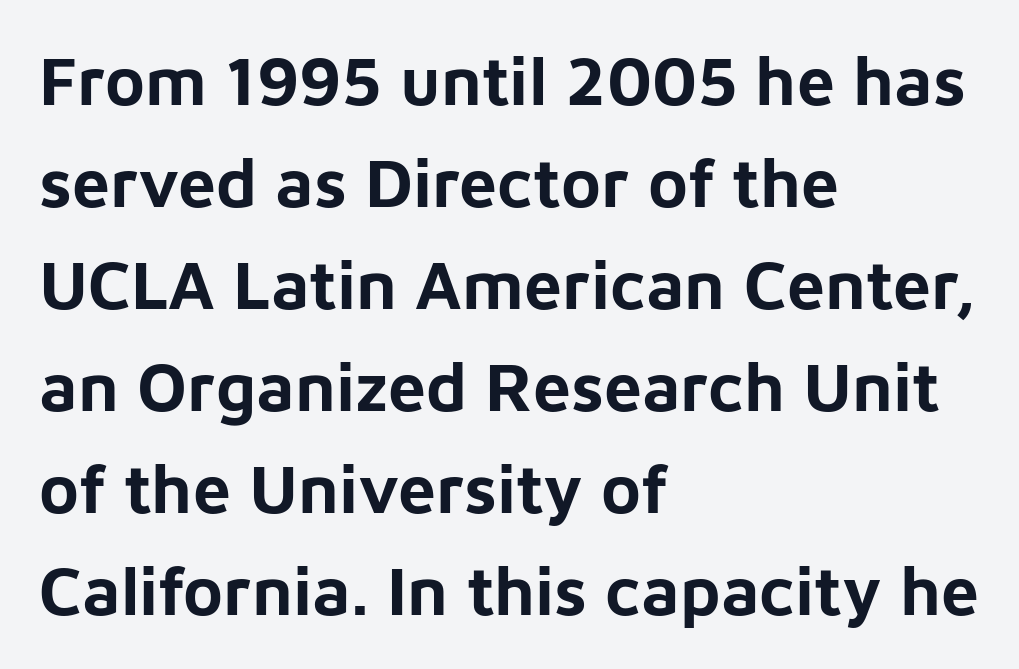
{"serif": "no", "italic": "no", "bold": "yes", "weight": "bold", "width": "normal", "stroke_contrast": "low", "x_height": "medium", "monospaced": "no", "underline": "no", "align": "left", "line_spacing": "normal", "line_spacing_ratio": 1.5, "letter_spacing": "normal", "letter_spacing_em": 0.0, "glyph_px": 68}
